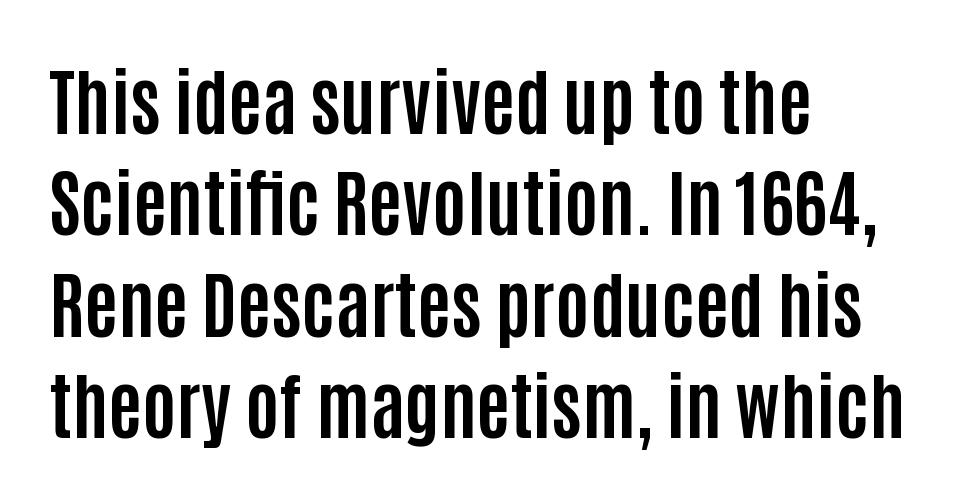
{"serif": "no", "italic": "no", "bold": "yes", "weight": "bold", "width": "condensed", "stroke_contrast": "low", "x_height": "large", "monospaced": "no", "underline": "no", "align": "left", "line_spacing": "normal", "line_spacing_ratio": 1.39, "letter_spacing": "normal", "letter_spacing_em": 0.0, "glyph_px": 73}
